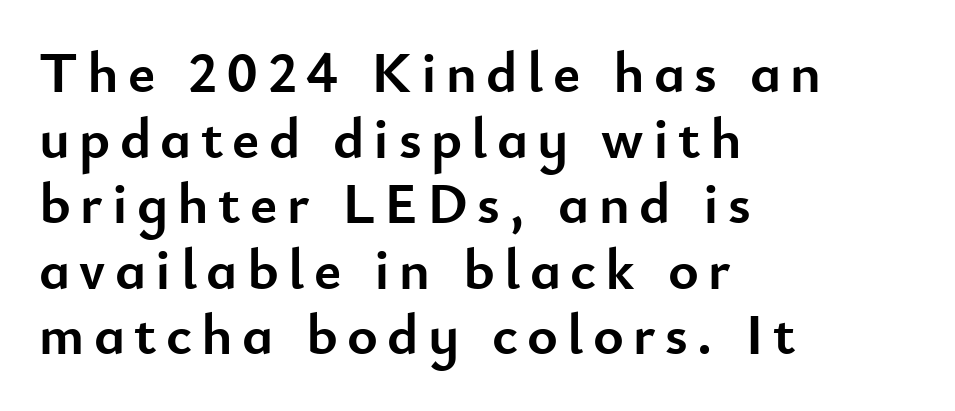
The image shows 58 px semibold sans-serif type, upright; set left-aligned, tight line spacing (1.13x), not underlined; low stroke contrast and a small x-height.
